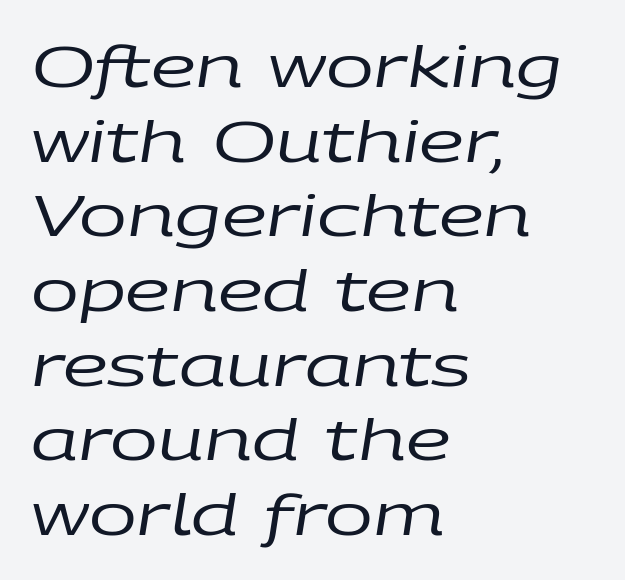
The foot of each line stays bare and open. Emphasis-style slanted type is in use. The text block is weighted toward the left margin, trailing off unevenly rightward. Ink coverage per letter is moderate at most. Is the letter spacing exaggerated? No — it looks like the ordinary default.
